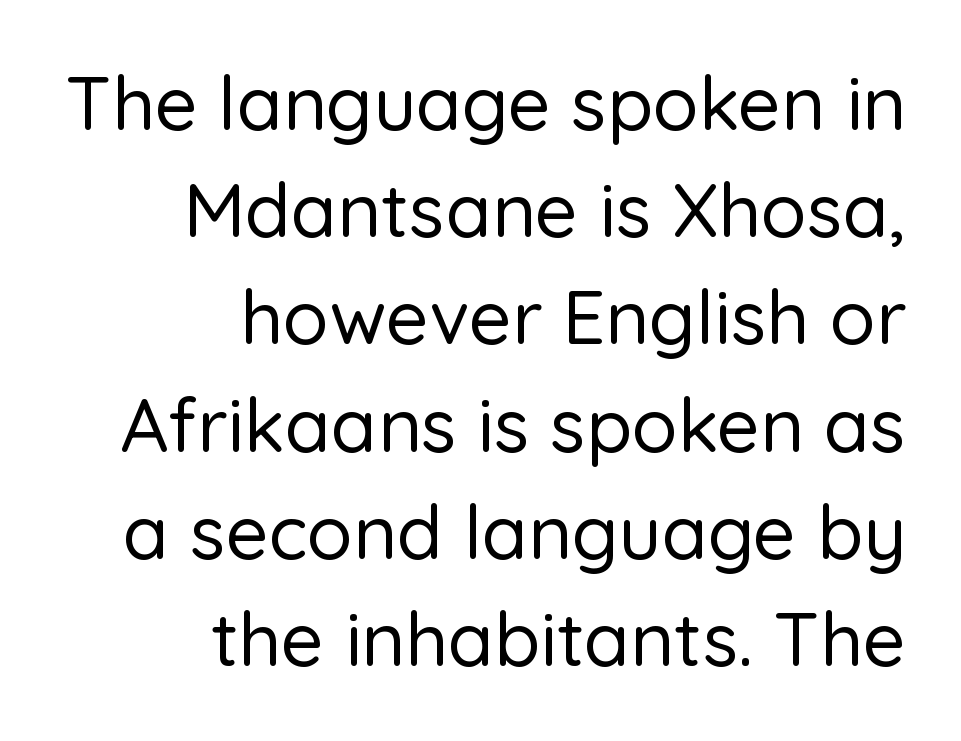
{"serif": "no", "italic": "no", "width": "normal", "stroke_contrast": "low", "x_height": "medium", "monospaced": "no", "underline": "no", "align": "right", "line_spacing": "normal", "line_spacing_ratio": 1.43, "letter_spacing": "normal", "letter_spacing_em": 0.0, "glyph_px": 75}
